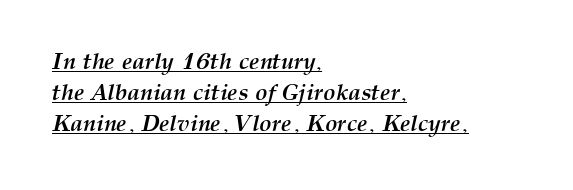
Q: Is the text bold? A: Yes.
Q: Is the text italic (slanted)? A: Yes, it leans right by about 12 degrees.
Q: Is the text underlined? A: Yes.
Q: How is the paragraph aligned? A: Left-aligned.
Q: Is the spacing between letters normal or unusually wide? A: Normal.
Q: Is the spacing between lines tight, normal or loose? A: Normal.
